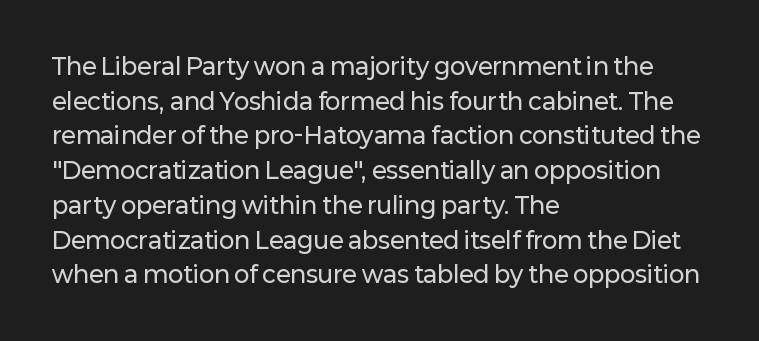
{"italic": "no", "underline": "no", "align": "left", "line_spacing": "normal", "line_spacing_ratio": 1.51, "letter_spacing": "normal", "letter_spacing_em": 0.0, "glyph_px": 23}
